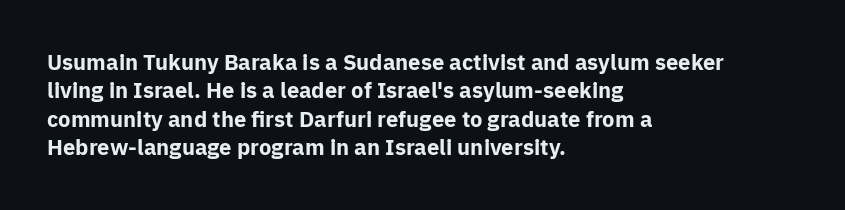
The image shows 22 px bold type, upright; set left-aligned, normal line spacing (1.29x), normal letter spacing, not underlined.
